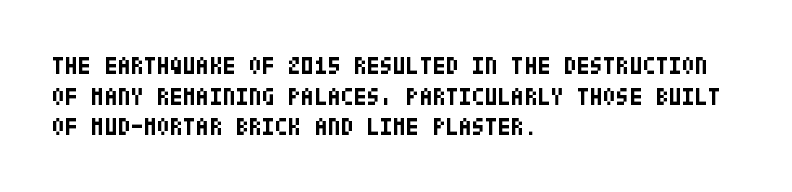
{"italic": "no", "bold": "yes", "underline": "no", "align": "left", "line_spacing": "normal", "line_spacing_ratio": 1.28, "letter_spacing": "normal", "letter_spacing_em": 0.0, "glyph_px": 24}
